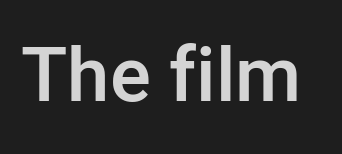
Spacing verdict: proportional, widths tailored to each character. A roman cut, with each character standing at attention. I'd describe the lettering as semibold — firm but not a full bold. In terms of letterspacing, this is plain default setting.
